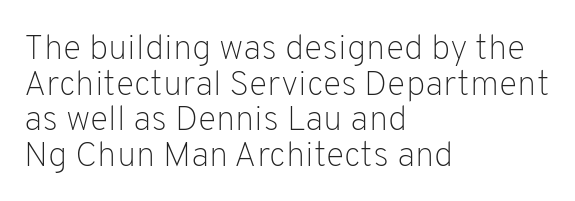
The image shows 35 px light sans-serif type, upright; set left-aligned, tight line spacing (1.02x), normal letter spacing, not underlined; low stroke contrast and a medium x-height.
